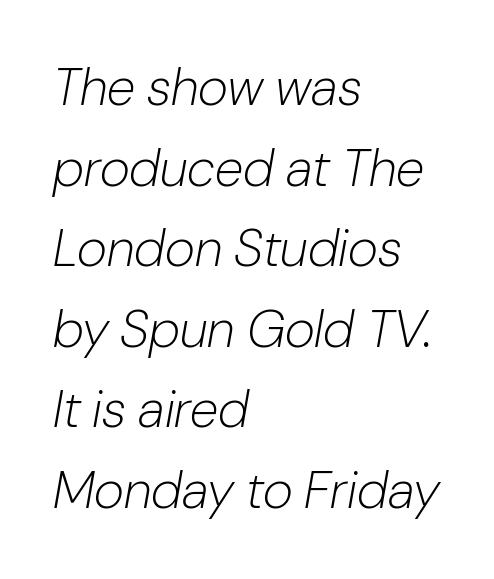
{"italic": "yes", "lean": "right", "slant_degrees": 10, "bold": "no", "weight": "light", "width": "normal", "stroke_contrast": "low", "x_height": "medium", "monospaced": "no", "underline": "no", "align": "left", "line_spacing": "normal", "line_spacing_ratio": 1.55, "letter_spacing": "normal", "letter_spacing_em": 0.0, "glyph_px": 52}
